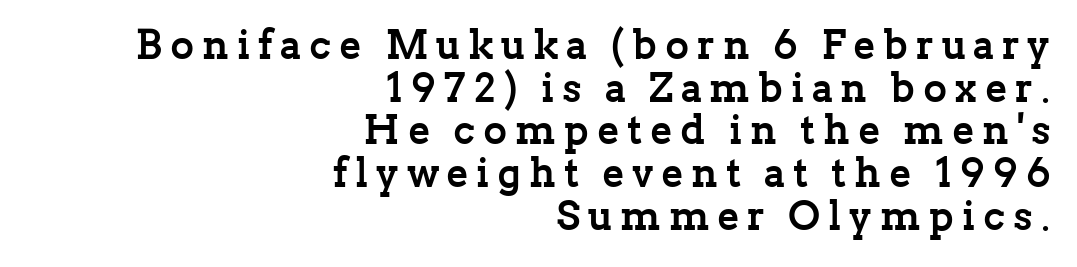
Q: Is the text bold? A: Yes.
Q: Is the text italic (slanted)? A: No, it is upright.
Q: Is the typeface a serif or a sans-serif typeface? A: Serif.
Q: Is the text underlined? A: No.
Q: How is the paragraph aligned? A: Right-aligned.
Q: Is the spacing between lines tight, normal or loose? A: Tight.
Q: Width (condensed, normal, or wide)? A: Normal.
Q: Stroke contrast? A: Low.
Q: x-height? A: Medium.
Q: Monospaced? A: No.
